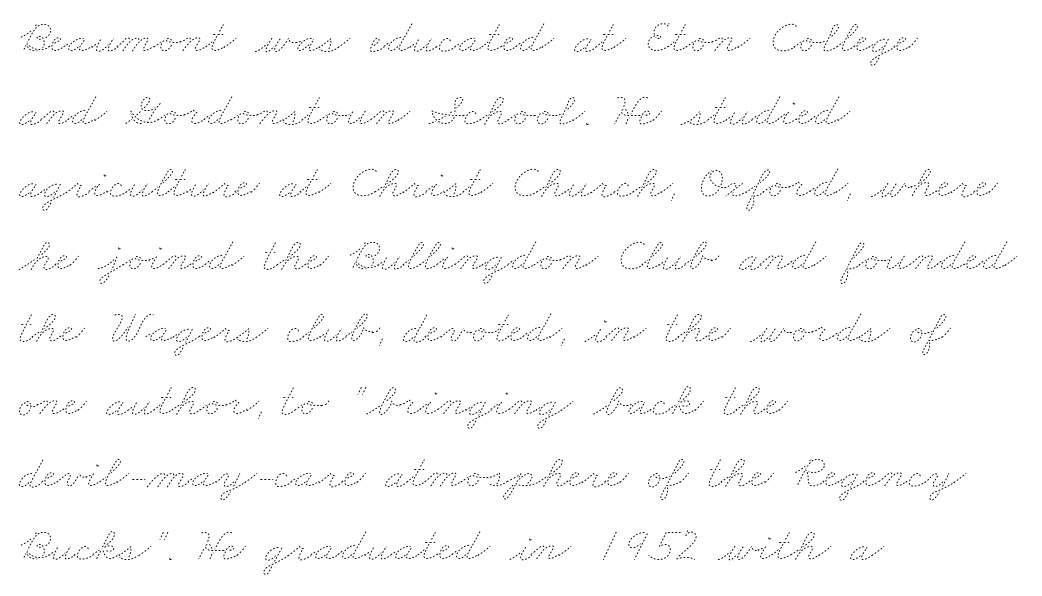
Q: Is the text bold? A: No.
Q: Is the text underlined? A: No.
Q: How is the paragraph aligned? A: Left-aligned.
Q: Is the spacing between letters normal or unusually wide? A: Normal.
Q: Is the spacing between lines tight, normal or loose? A: Normal.
Q: Width (condensed, normal, or wide)? A: Wide.
Q: Stroke contrast? A: Low.
Q: x-height? A: Small.
Q: Monospaced? A: No.
